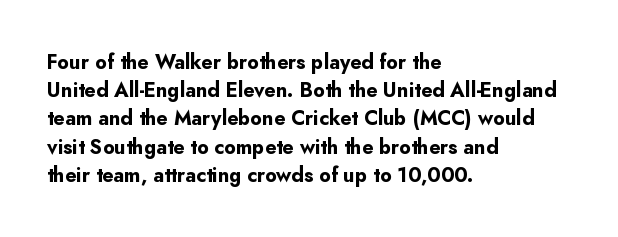
The image shows 20 px bold type, upright; set left-aligned, normal line spacing (1.41x), normal letter spacing, not underlined.
